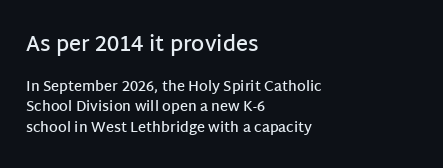
Character size in the leading block exceeds that of the trailing block. Ordinary non-slanted type is in use. The strip under each line holds only bare page. The strokes are fattened partway — semibold, not bold. Letter spacing: default.
